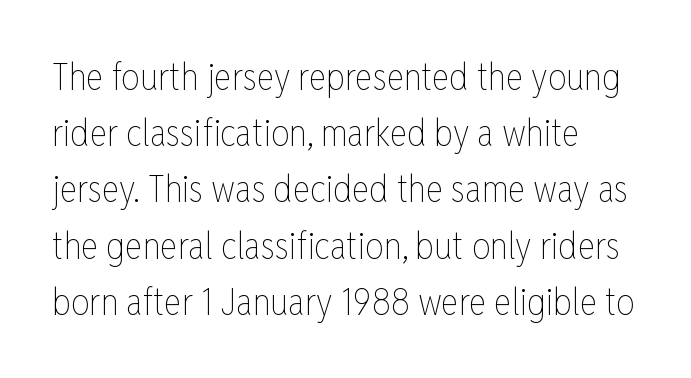
Typeset ragged right — the left edge is the straight one. Quick note: underline off. You could not count columns in this text — the font is proportionally spaced. Normally led — the rows are evenly, conventionally spaced.
